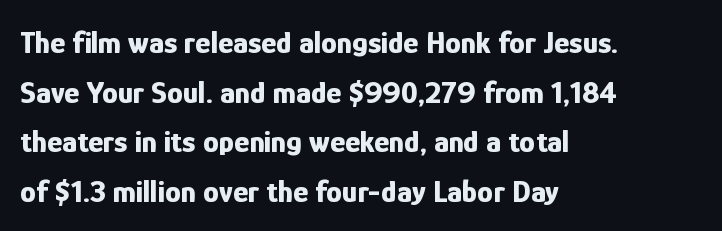
{"serif": "no", "italic": "no", "bold": "yes", "weight": "bold", "width": "condensed", "stroke_contrast": "low", "x_height": "medium", "monospaced": "no", "underline": "no", "align": "left", "line_spacing": "normal", "line_spacing_ratio": 1.55, "letter_spacing": "normal", "letter_spacing_em": 0.0, "glyph_px": 32}
